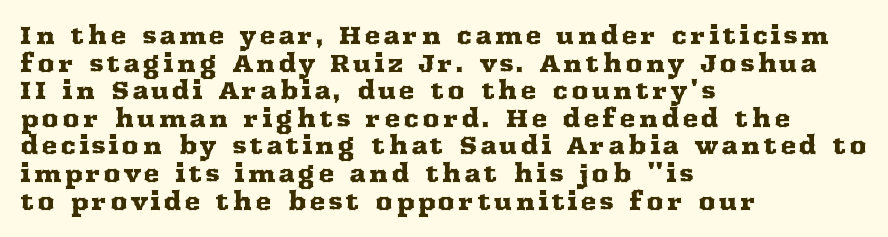
Reading down the column, the eye jumps only a short way to each next line. Every stem runs plumb, perpendicular to the baseline. Anything drawn beneath the words? Only blank space. The typesetter chose a ragged-right arrangement here.
